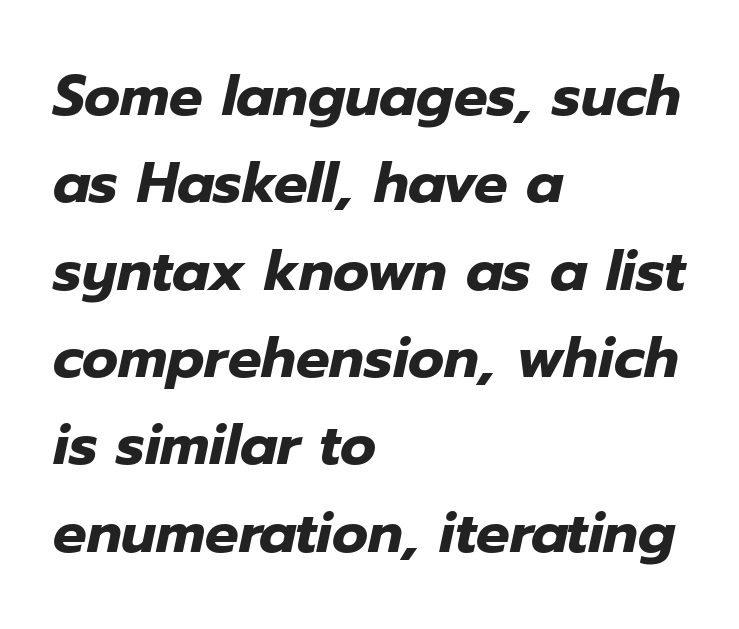
The ragged edge is on the right, which tells us the setting is flush left. Do the characters align in a grid? No, the font is proportional. Is the type bold? Yes — the strokes are clearly thick and heavy. In terms of leading, this rendering sits right in the middle. The area under the type is left untouched. Here the glyphs are tracked normally, forming tight word shapes.
